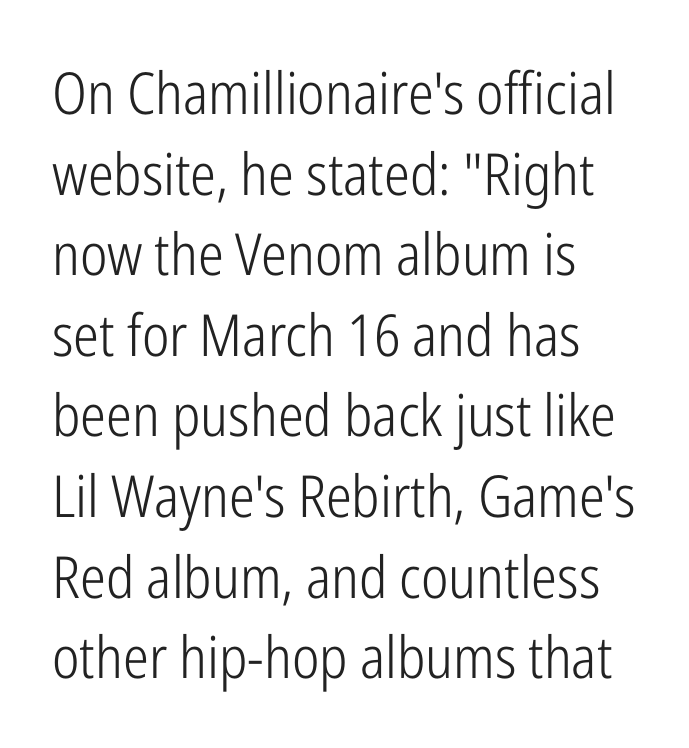
{"serif": "no", "italic": "no", "bold": "no", "weight": "light", "width": "condensed", "stroke_contrast": "low", "x_height": "medium", "monospaced": "no", "underline": "no", "align": "left", "line_spacing": "normal", "line_spacing_ratio": 1.39, "letter_spacing": "normal", "letter_spacing_em": 0.0, "glyph_px": 58}
